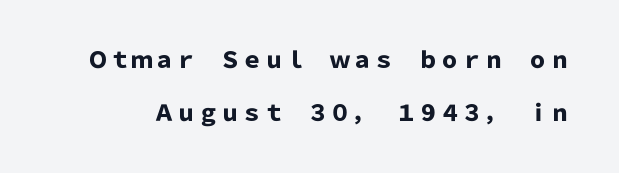
The image shows 22 px bold type, upright; set loose line spacing (2.42x), normal letter spacing, not underlined.
